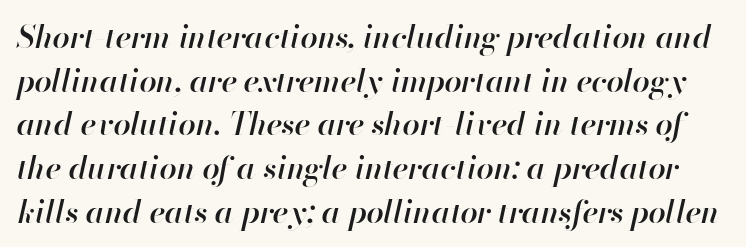
The image shows 31 px semibold type, italic (leaning right); set normal line spacing (1.41x), normal letter spacing, not underlined; high stroke contrast and a small x-height.
